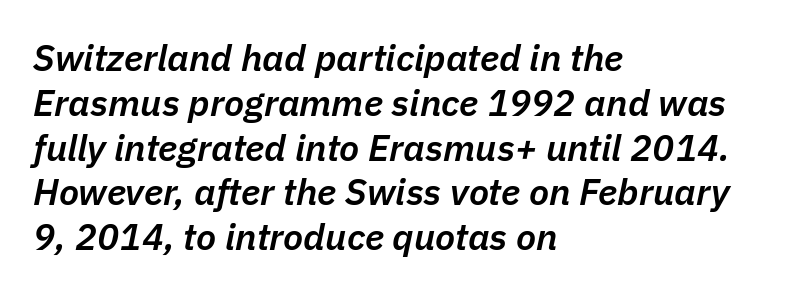
Q: Is the text bold? A: Semi-bold.
Q: Is the text italic (slanted)? A: Yes, it leans right by about 11 degrees.
Q: Is the text underlined? A: No.
Q: How is the paragraph aligned? A: Left-aligned.
Q: Is the spacing between letters normal or unusually wide? A: Normal.
Q: Width (condensed, normal, or wide)? A: Normal.
Q: Stroke contrast? A: Low.
Q: x-height? A: Medium.
Q: Monospaced? A: No.
